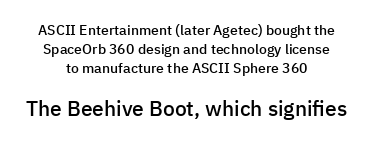
The image shows 21 px text type, upright; set centered, normal line spacing (1.37x), normal letter spacing, not underlined; the second (bottom) block is 1.5x larger.
